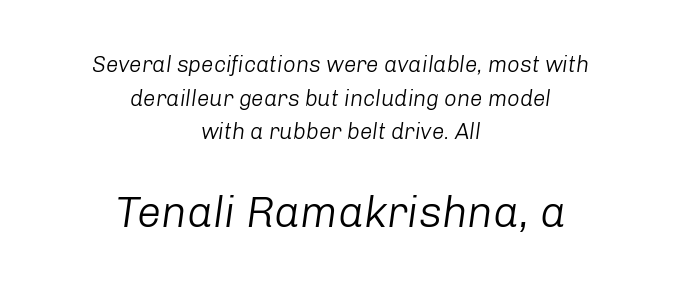
The rendering uses natural spacing where letterforms have individual widths. The area under the type is left untouched. In this sample the second text group is rendered at the bigger scale. Notice how the passage keeps no hard edge, just a central spine. These lines sit exactly where default settings would place them. Stems here are at most as thick as an everyday book face.
